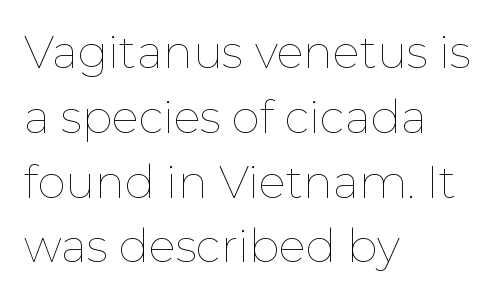
{"italic": "no", "bold": "no", "weight": "thin", "width": "normal", "stroke_contrast": "low", "x_height": "medium", "monospaced": "no", "underline": "no", "align": "left", "line_spacing": "normal", "line_spacing_ratio": 1.44, "letter_spacing": "normal", "letter_spacing_em": 0.0, "glyph_px": 45}
